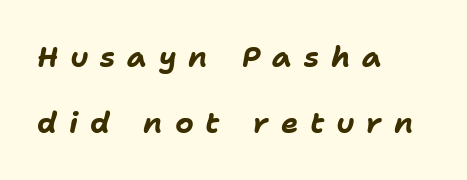
{"italic": "yes", "lean": "right", "slant_degrees": 11, "bold": "yes", "weight": "bold", "width": "normal", "stroke_contrast": "low", "x_height": "medium", "monospaced": "no", "underline": "no", "align": "left", "line_spacing": "loose", "line_spacing_ratio": 2.26, "letter_spacing": "wide", "letter_spacing_em": 0.41, "glyph_px": 29}
